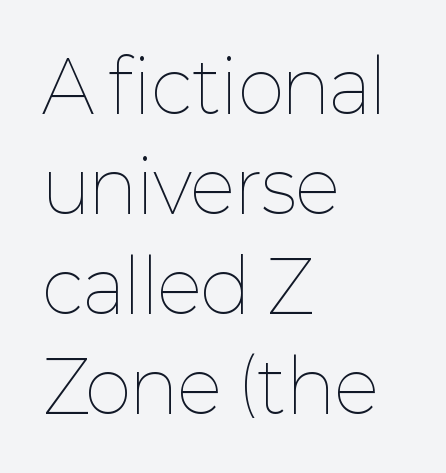
Q: Is the text bold? A: No.
Q: Is the text italic (slanted)? A: No, it is upright.
Q: Is the text underlined? A: No.
Q: How is the paragraph aligned? A: Left-aligned.
Q: Is the spacing between letters normal or unusually wide? A: Normal.
Q: Is the spacing between lines tight, normal or loose? A: Normal.
Q: Width (condensed, normal, or wide)? A: Normal.
Q: Stroke contrast? A: Low.
Q: x-height? A: Medium.
Q: Monospaced? A: No.
